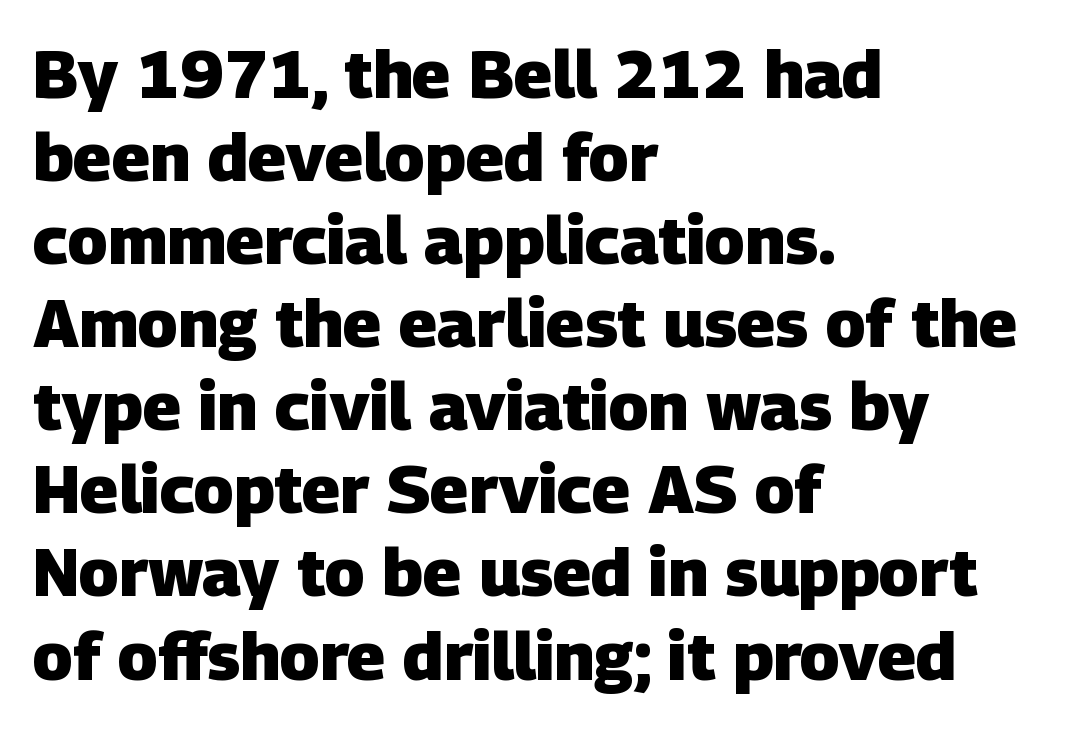
Q: Is the text bold? A: Yes.
Q: Is the typeface a serif or a sans-serif typeface? A: Sans-serif.
Q: Is the text underlined? A: No.
Q: How is the paragraph aligned? A: Left-aligned.
Q: Is the spacing between letters normal or unusually wide? A: Normal.
Q: Width (condensed, normal, or wide)? A: Normal.
Q: Stroke contrast? A: Low.
Q: x-height? A: Large.
Q: Monospaced? A: No.
